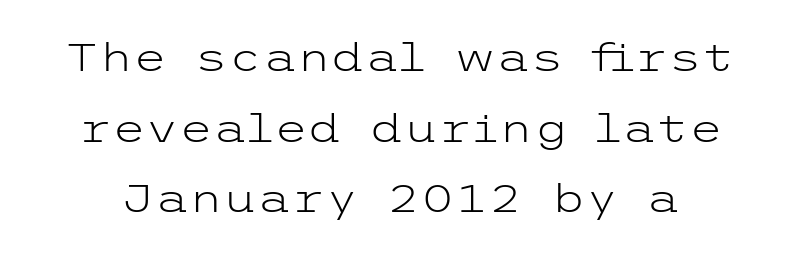
{"serif": "no", "italic": "no", "bold": "no", "weight": "light", "width": "wide", "stroke_contrast": "low", "x_height": "medium", "underline": "no", "line_spacing_ratio": 1.81, "letter_spacing": "normal", "letter_spacing_em": 0.0, "glyph_px": 39}
